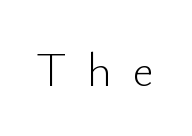
Unlike italic type, these characters show no tilt at all. Summary of weight: not heavy and not bold. Varying glyph widths throughout — classic text-font behaviour. The passage shown is not underscored anywhere.
